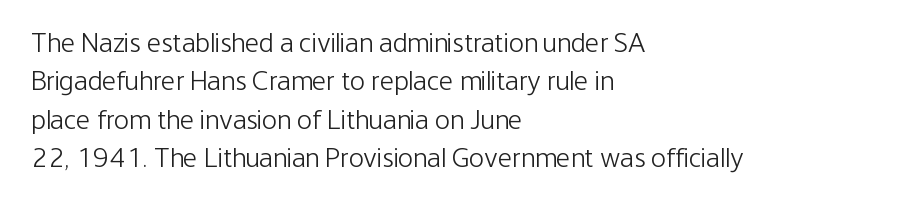
Q: Is the text bold? A: No.
Q: Is the text italic (slanted)? A: No, it is upright.
Q: Is the typeface a serif or a sans-serif typeface? A: Sans-serif.
Q: Is the text underlined? A: No.
Q: How is the paragraph aligned? A: Left-aligned.
Q: Is the spacing between letters normal or unusually wide? A: Normal.
Q: Is the spacing between lines tight, normal or loose? A: Normal.
Q: Width (condensed, normal, or wide)? A: Condensed.
Q: Stroke contrast? A: Low.
Q: x-height? A: Medium.
Q: Monospaced? A: No.
